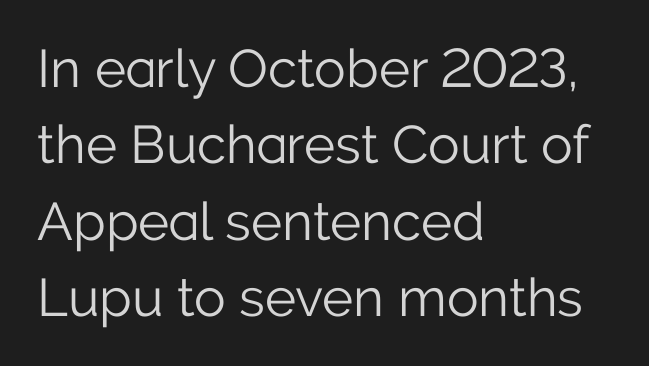
Short and long lines alike share a common starting point at left. You could not count columns in this text — the font is proportionally spaced. Descenders hang freely into open space. Each new line begins a customary step beneath the previous one. You could call the tracking neutral — neither tight nor loose.
